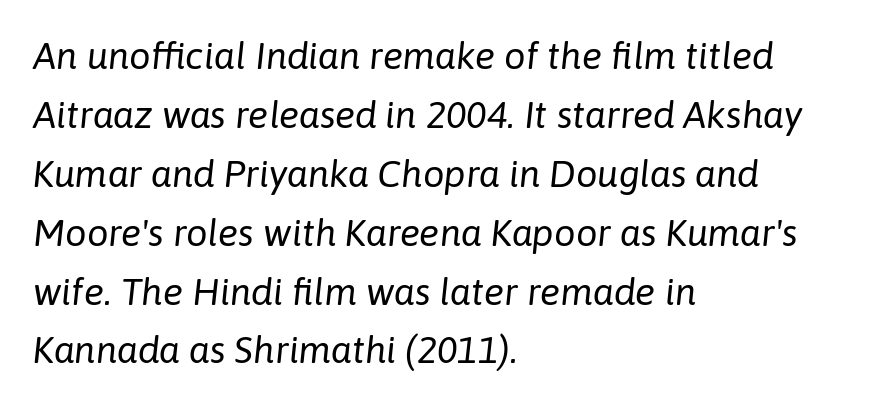
What stands out about the letter spacing? Nothing — it is the standard amount. Varying glyph widths throughout — classic text-font behaviour. How would I describe the line gaps? Plain and ordinary. Is the type slanted? Yes — the strokes lean at a clear angle. The strip under each line holds only bare page. Short and long lines alike share a common starting point at left.
